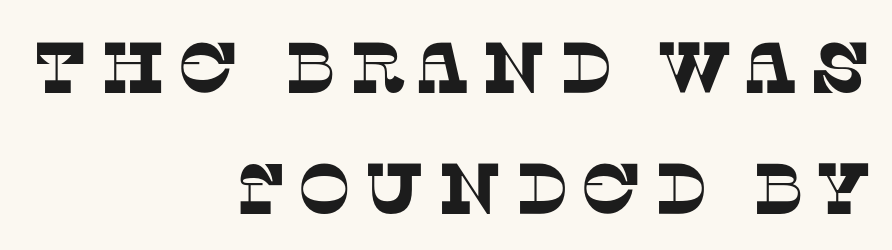
Q: Is the typeface a serif or a sans-serif typeface? A: Serif.
Q: Is the text underlined? A: No.
Q: How is the paragraph aligned? A: Right-aligned.
Q: Is the spacing between lines tight, normal or loose? A: Normal.
Q: Width (condensed, normal, or wide)? A: Normal.
Q: Stroke contrast? A: Low.
Q: x-height? A: Large.
Q: Monospaced? A: No.
